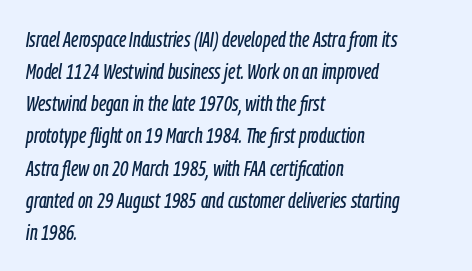
{"italic": "yes", "lean": "right", "slant_degrees": 9, "underline": "no", "align": "left", "line_spacing": "normal", "line_spacing_ratio": 1.53, "letter_spacing": "normal", "letter_spacing_em": 0.0, "glyph_px": 21}
